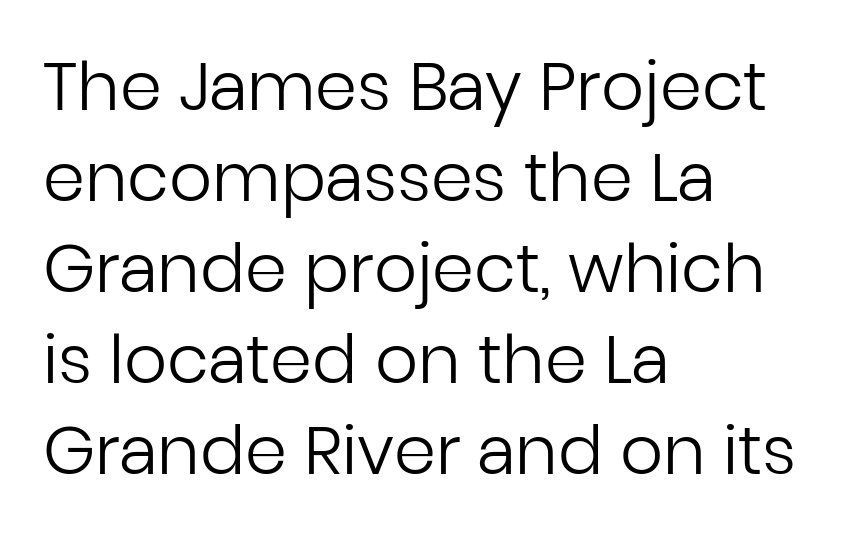
Q: Is the text bold? A: No.
Q: Is the text italic (slanted)? A: No, it is upright.
Q: Is the typeface a serif or a sans-serif typeface? A: Sans-serif.
Q: Is the text underlined? A: No.
Q: How is the paragraph aligned? A: Left-aligned.
Q: Is the spacing between letters normal or unusually wide? A: Normal.
Q: Is the spacing between lines tight, normal or loose? A: Normal.
Q: Width (condensed, normal, or wide)? A: Normal.
Q: Stroke contrast? A: Low.
Q: x-height? A: Medium.
Q: Monospaced? A: No.
